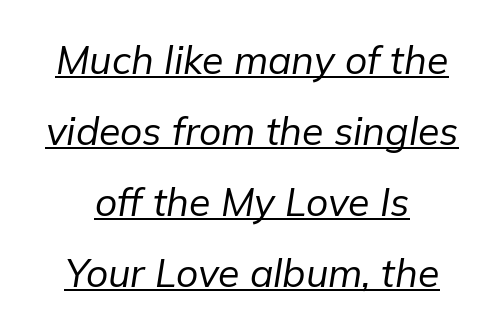
The image shows 39 px regular-weight type, italic (leaning right); set centered, line spacing 1.82x, normal letter spacing, underlined; low stroke contrast and a medium x-height.
